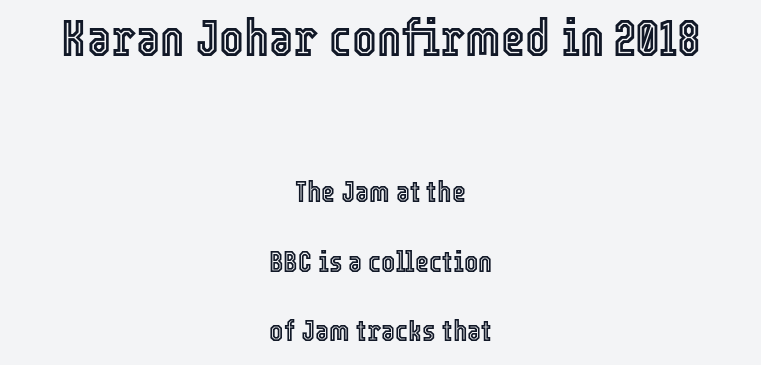
Q: Is the text italic (slanted)? A: No, it is upright.
Q: Is the text underlined? A: No.
Q: How is the paragraph aligned? A: Centered.
Q: Is the spacing between letters normal or unusually wide? A: Normal.
Q: Is the spacing between lines tight, normal or loose? A: Loose.
Q: Which block of text is set in a larger size, the first (top) or the second (bottom)? A: The first (top) one.
Q: Width (condensed, normal, or wide)? A: Condensed.
Q: x-height? A: Medium.
Q: Monospaced? A: No.
